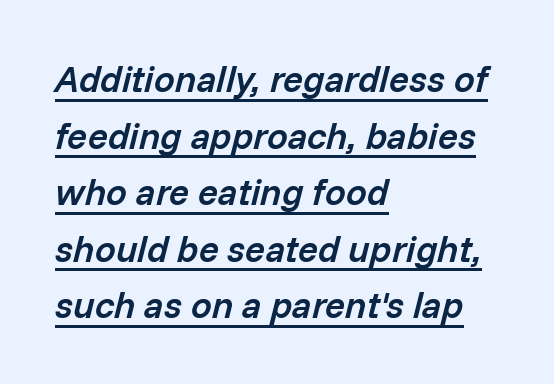
The image shows 37 px semibold type, italic (leaning right); set left-aligned, normal line spacing (1.53x), normal letter spacing, underlined; low stroke contrast and a medium x-height.
